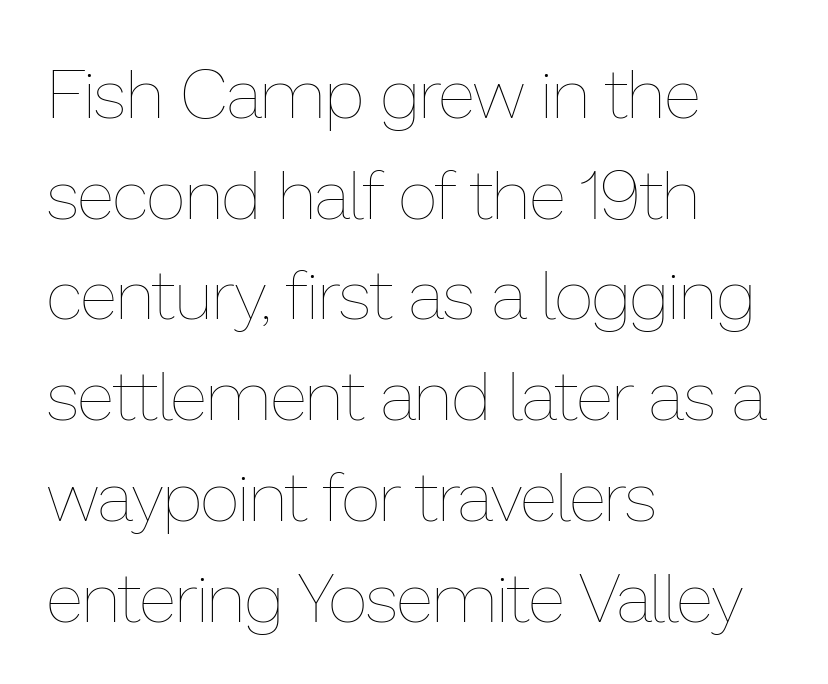
Q: Is the text bold? A: No.
Q: Is the text italic (slanted)? A: No, it is upright.
Q: Is the text underlined? A: No.
Q: How is the paragraph aligned? A: Left-aligned.
Q: Is the spacing between letters normal or unusually wide? A: Normal.
Q: Is the spacing between lines tight, normal or loose? A: Normal.
Q: Width (condensed, normal, or wide)? A: Normal.
Q: Stroke contrast? A: Low.
Q: x-height? A: Medium.
Q: Monospaced? A: No.
